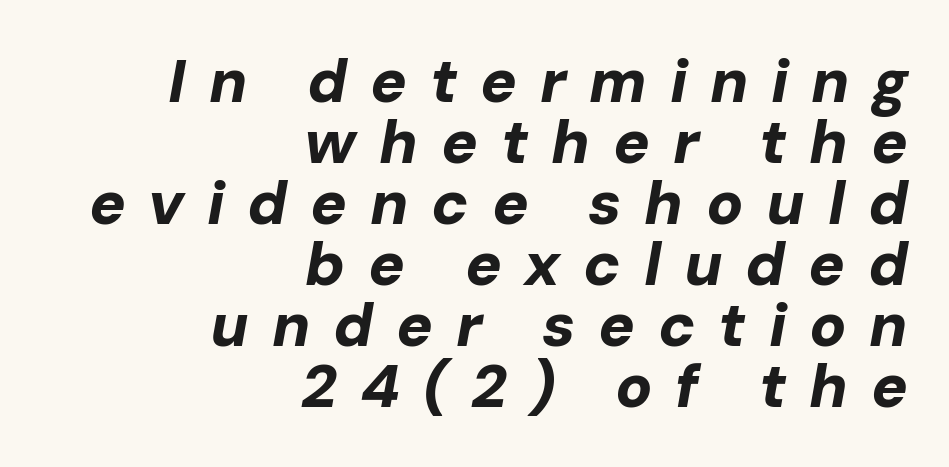
The image shows 61 px bold type, italic (leaning right); set right-aligned, tight line spacing (1.0x), unusually wide letter spacing (+0.37 em), not underlined; low stroke contrast and a medium x-height.
